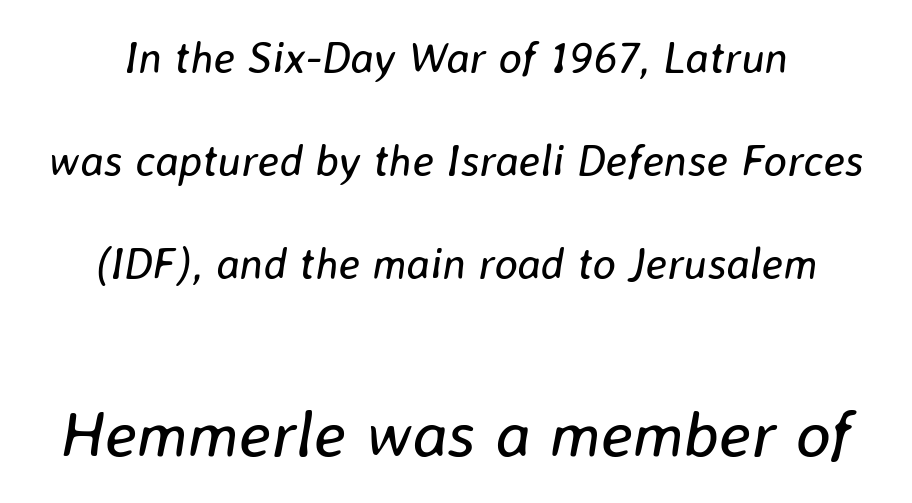
The image shows 66 px regular-weight type, italic (leaning right); set centered, loose line spacing (2.34x), normal letter spacing, not underlined; the second (bottom) block is 1.5x larger; low stroke contrast and a medium x-height.
